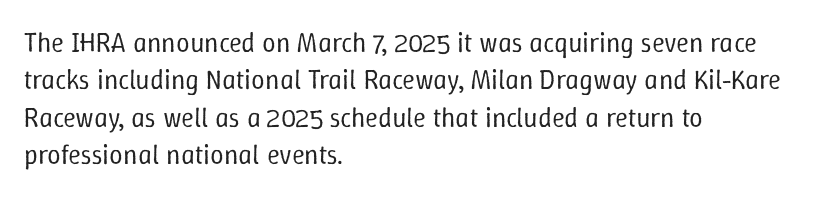
The image shows 27 px text type, upright; set left-aligned, normal line spacing (1.38x), normal letter spacing, not underlined.
